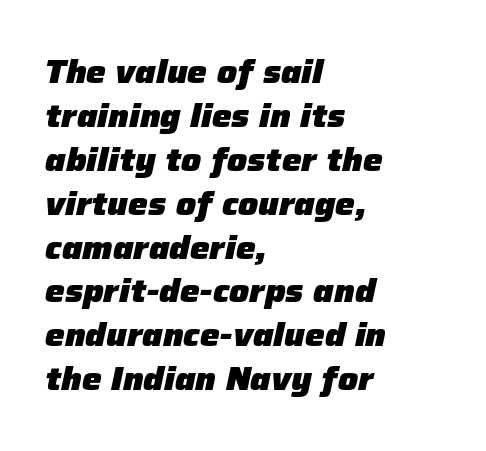
Any mark beneath the type? The region is blank. The passage shown is typed in a proportional face where columns would drift. The whole block is typeset with a tilt. Reading down the column, the eye jumps a familiar distance to each next line.
